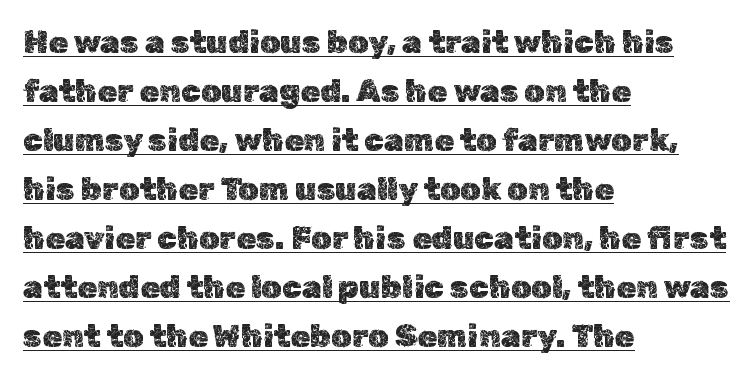
The image shows 32 px text type, upright; set left-aligned, normal line spacing (1.53x), normal letter spacing, underlined; a medium x-height.
